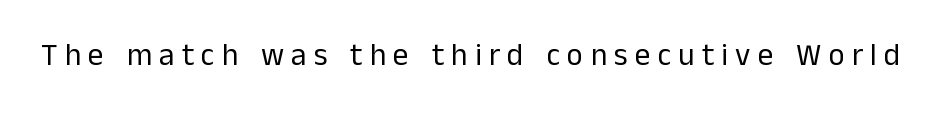
{"serif": "no", "italic": "no", "bold": "no", "weight": "regular", "width": "normal", "stroke_contrast": "low", "x_height": "medium", "monospaced": "no", "underline": "no", "letter_spacing": "wide", "letter_spacing_em": 0.23, "glyph_px": 31}
